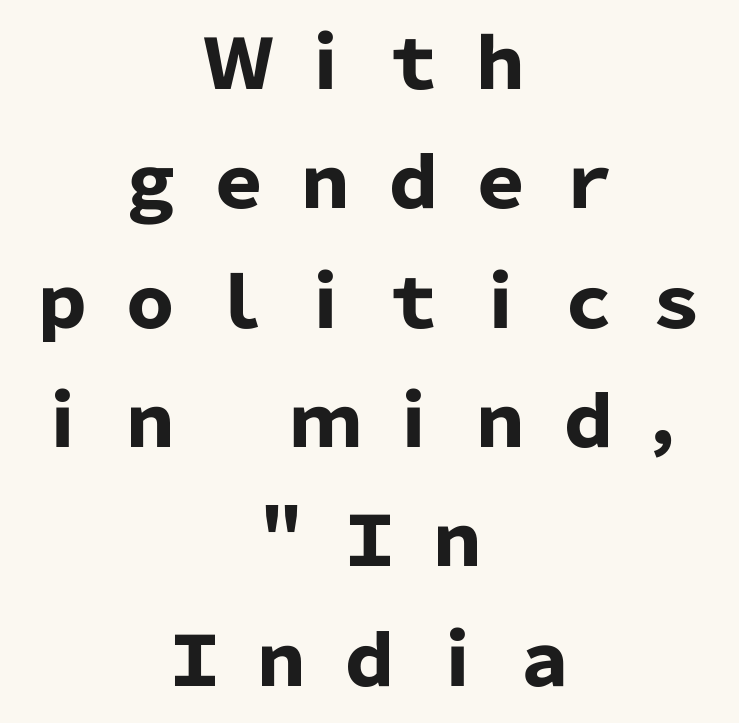
Q: Is the text bold? A: Yes.
Q: Is the text italic (slanted)? A: No, it is upright.
Q: Is the typeface a serif or a sans-serif typeface? A: Sans-serif.
Q: Is the text underlined? A: No.
Q: How is the paragraph aligned? A: Centered.
Q: Is the spacing between letters normal or unusually wide? A: Unusually wide.
Q: Width (condensed, normal, or wide)? A: Normal.
Q: Stroke contrast? A: Low.
Q: x-height? A: Medium.
Q: Monospaced? A: No.
